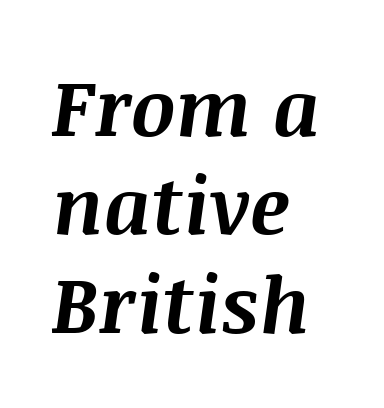
The image shows 78 px bold type, italic (leaning right); set left-aligned, normal line spacing (1.26x), normal letter spacing, not underlined; medium stroke contrast and a large x-height.
